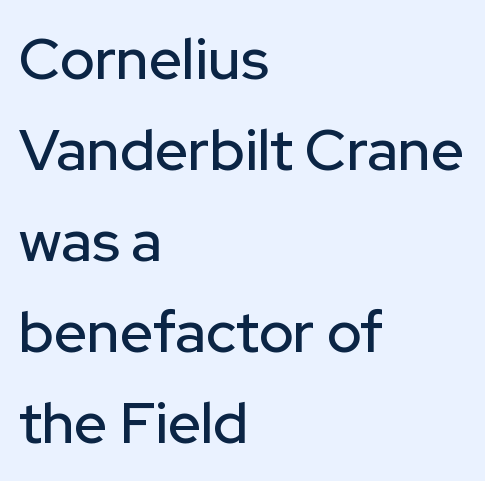
The image shows 58 px sans-serif type, upright; set left-aligned, normal line spacing (1.57x), normal letter spacing, not underlined; low stroke contrast and a medium x-height.
